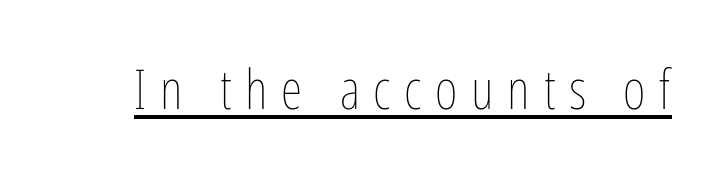
Q: Is the text bold? A: No.
Q: Is the text italic (slanted)? A: No, it is upright.
Q: Is the text underlined? A: Yes.
Q: Is the spacing between letters normal or unusually wide? A: Unusually wide.
Q: Width (condensed, normal, or wide)? A: Condensed.
Q: Stroke contrast? A: Low.
Q: x-height? A: Medium.
Q: Monospaced? A: No.
